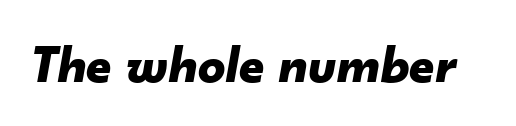
The image shows 54 px bold type, italic (leaning right); set normal letter spacing, not underlined; low stroke contrast and a small x-height.
